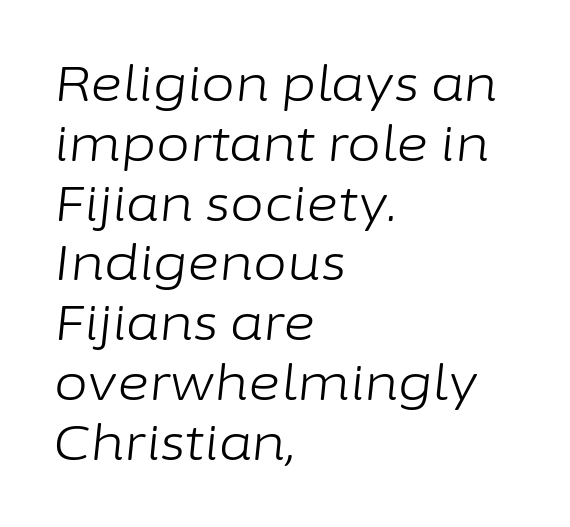
Q: Is the text bold? A: No.
Q: Is the text italic (slanted)? A: Yes, it leans right by about 6 degrees.
Q: Is the text underlined? A: No.
Q: How is the paragraph aligned? A: Left-aligned.
Q: Is the spacing between letters normal or unusually wide? A: Normal.
Q: Width (condensed, normal, or wide)? A: Normal.
Q: Stroke contrast? A: Low.
Q: x-height? A: Medium.
Q: Monospaced? A: No.
